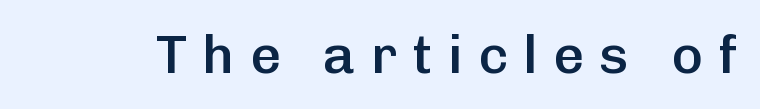
The image shows 54 px semibold sans-serif type, upright; set unusually wide letter spacing (+0.28 em), not underlined; low stroke contrast and a medium x-height.
